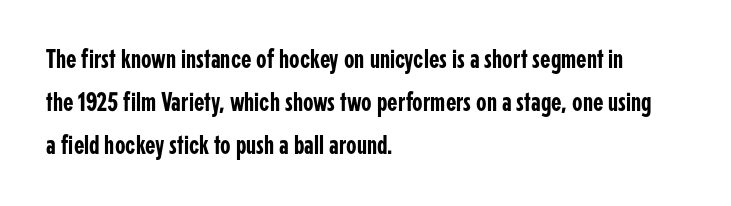
{"italic": "no", "underline": "no", "align": "left", "line_spacing": "normal", "line_spacing_ratio": 1.59, "letter_spacing": "normal", "letter_spacing_em": 0.0, "glyph_px": 27}
